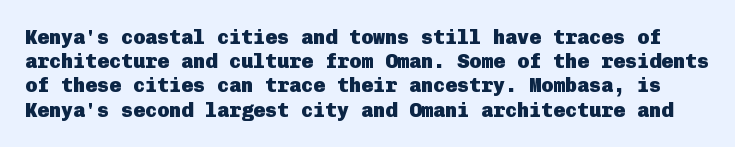
The image shows 20 px bold type, upright; set line spacing 1.21x, normal letter spacing, not underlined.
